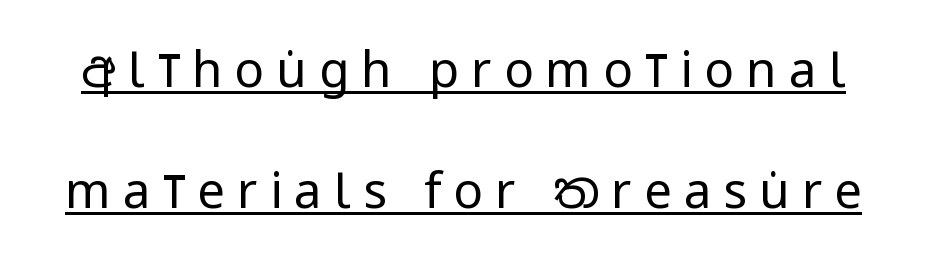
Q: Is the text bold? A: No.
Q: Is the text italic (slanted)? A: No, it is upright.
Q: Is the typeface a serif or a sans-serif typeface? A: Sans-serif.
Q: Is the text underlined? A: Yes.
Q: Is the spacing between letters normal or unusually wide? A: Unusually wide.
Q: Is the spacing between lines tight, normal or loose? A: Loose.
Q: Width (condensed, normal, or wide)? A: Condensed.
Q: Stroke contrast? A: Low.
Q: x-height? A: Large.
Q: Monospaced? A: No.
